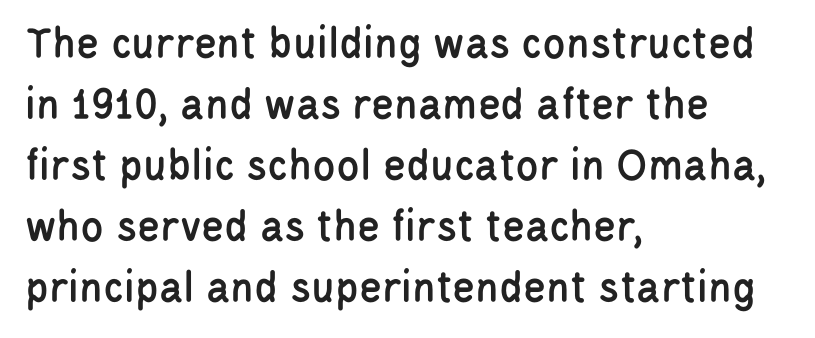
{"serif": "no", "italic": "no", "width": "condensed", "stroke_contrast": "low", "x_height": "large", "monospaced": "no", "underline": "no", "align": "left", "line_spacing": "normal", "line_spacing_ratio": 1.3, "letter_spacing": "normal", "letter_spacing_em": 0.0, "glyph_px": 47}
